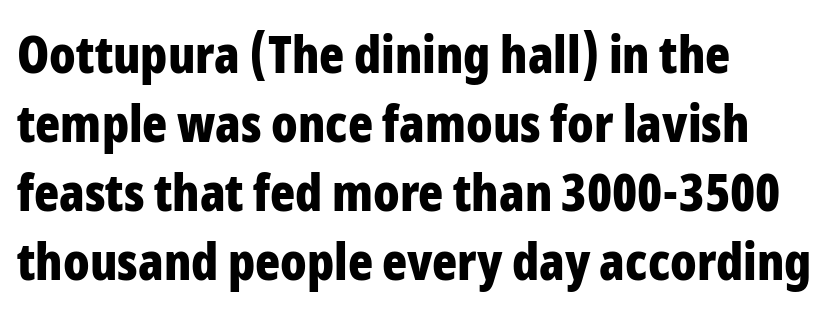
{"serif": "no", "italic": "no", "bold": "yes", "weight": "bold", "width": "condensed", "stroke_contrast": "low", "x_height": "medium", "monospaced": "no", "underline": "no", "align": "left", "line_spacing": "normal", "line_spacing_ratio": 1.33, "letter_spacing": "normal", "letter_spacing_em": 0.0, "glyph_px": 52}
